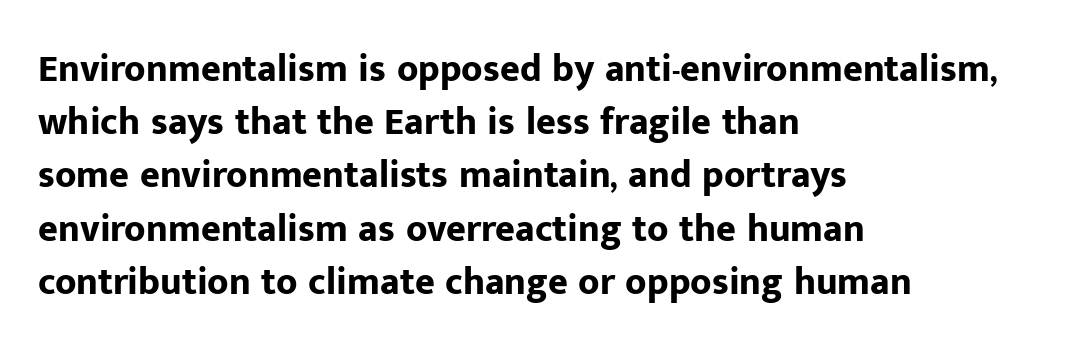
The image shows 38 px bold sans-serif type, upright; set left-aligned, normal line spacing (1.4x), normal letter spacing, not underlined; low stroke contrast and a medium x-height.
